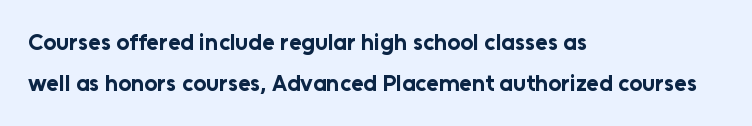
Q: Is the text bold? A: Yes.
Q: Is the text italic (slanted)? A: No, it is upright.
Q: Is the text underlined? A: No.
Q: How is the paragraph aligned? A: Left-aligned.
Q: Is the spacing between letters normal or unusually wide? A: Normal.
